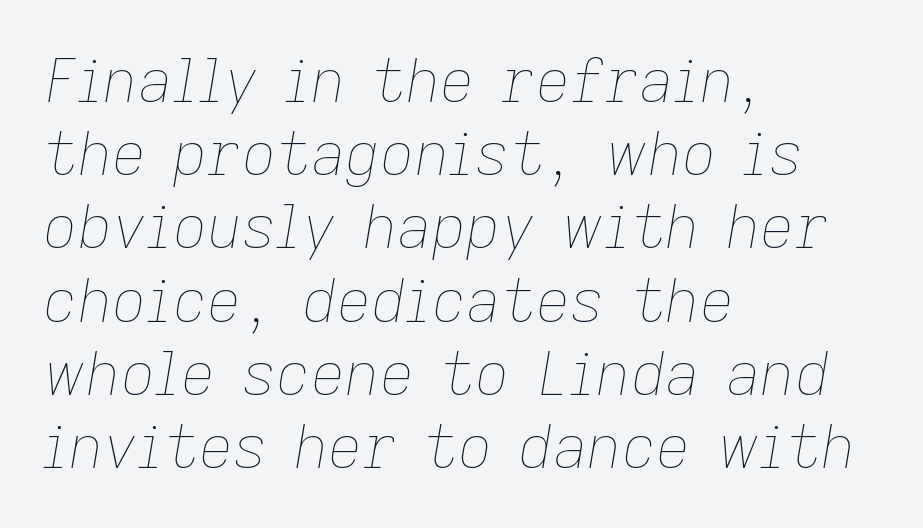
This sample uses plain, unmodified letter spacing. Notice how the stems are inclined rather than vertical — that's the hallmark of italics. Has an underline been added? It has not. Each letter keeps its own natural width here, so spacing adapts to shape. Visually the block forms a straight wall on the left and a jagged coastline on the right. Bold? No — there's no thickening of the strokes.
